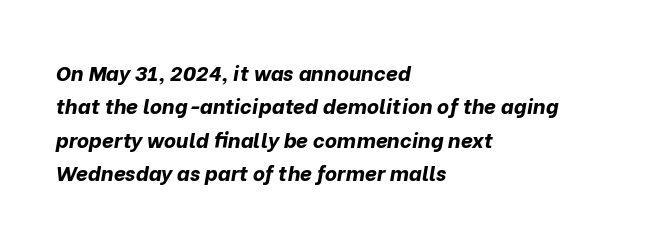
{"italic": "yes", "lean": "right", "slant_degrees": 10, "bold": "yes", "underline": "no", "align": "left", "line_spacing": "normal", "line_spacing_ratio": 1.59, "letter_spacing": "normal", "letter_spacing_em": 0.0, "glyph_px": 21}
